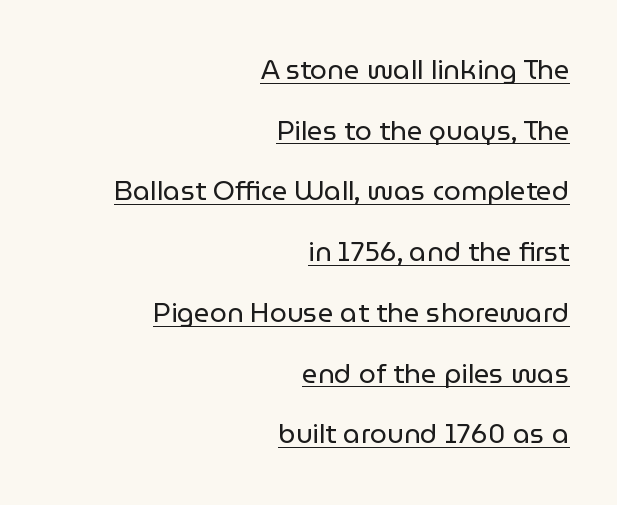
The image shows 27 px text type, upright; set right-aligned, loose line spacing (2.25x), normal letter spacing, underlined.
